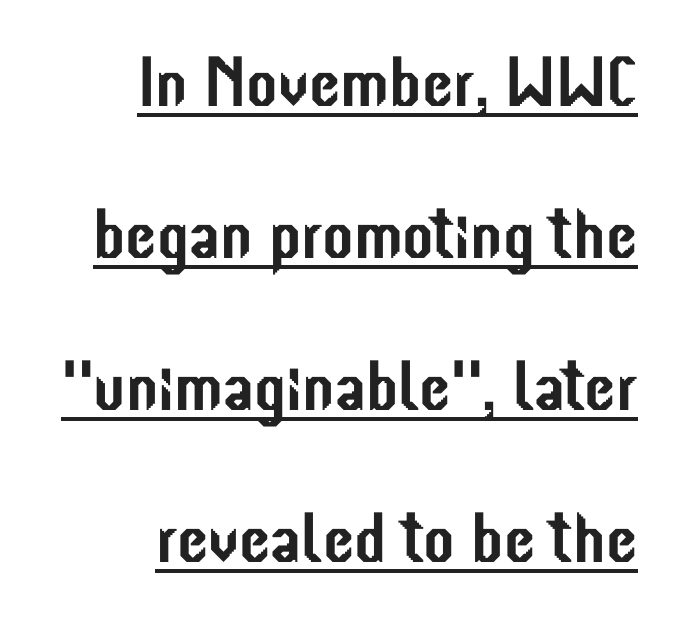
{"serif": "no", "italic": "no", "width": "condensed", "stroke_contrast": "low", "x_height": "medium", "monospaced": "no", "underline": "yes", "line_spacing": "loose", "line_spacing_ratio": 2.14, "letter_spacing": "normal", "letter_spacing_em": 0.0, "glyph_px": 71}
